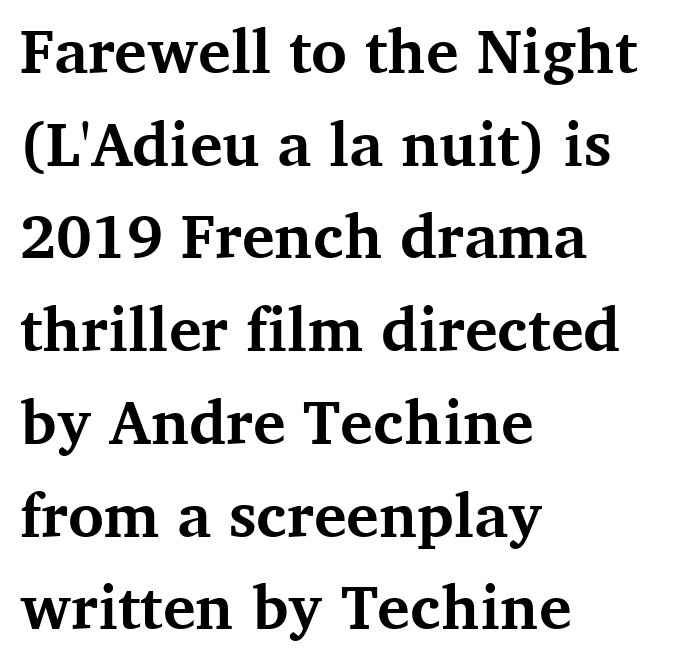
{"serif": "yes", "italic": "no", "bold": "yes", "weight": "bold", "width": "normal", "stroke_contrast": "medium", "x_height": "medium", "monospaced": "no", "underline": "no", "align": "left", "line_spacing": "normal", "line_spacing_ratio": 1.52, "letter_spacing": "normal", "letter_spacing_em": 0.0, "glyph_px": 61}
